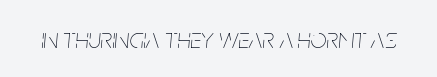
{"italic": "yes", "lean": "right", "slant_degrees": 5, "bold": "no", "weight": "thin", "width": "condensed", "stroke_contrast": "low", "x_height": "large", "monospaced": "no", "underline": "no", "letter_spacing": "normal", "letter_spacing_em": 0.0, "glyph_px": 28}
